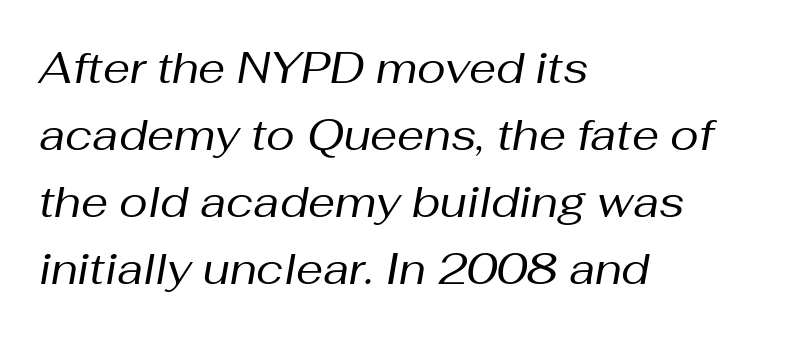
{"italic": "yes", "lean": "right", "slant_degrees": 10, "bold": "no", "weight": "regular", "width": "normal", "stroke_contrast": "medium", "x_height": "medium", "monospaced": "no", "underline": "no", "align": "left", "line_spacing": "normal", "line_spacing_ratio": 1.56, "letter_spacing": "normal", "letter_spacing_em": 0.0, "glyph_px": 43}
